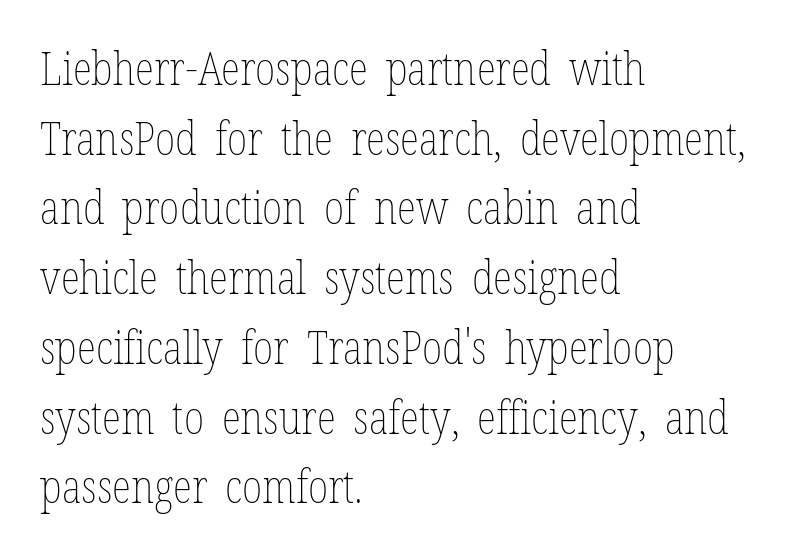
Q: Is the text bold? A: No.
Q: Is the text italic (slanted)? A: No, it is upright.
Q: Is the text underlined? A: No.
Q: How is the paragraph aligned? A: Left-aligned.
Q: Is the spacing between letters normal or unusually wide? A: Normal.
Q: Is the spacing between lines tight, normal or loose? A: Normal.
Q: Width (condensed, normal, or wide)? A: Condensed.
Q: Stroke contrast? A: Low.
Q: x-height? A: Medium.
Q: Monospaced? A: No.
